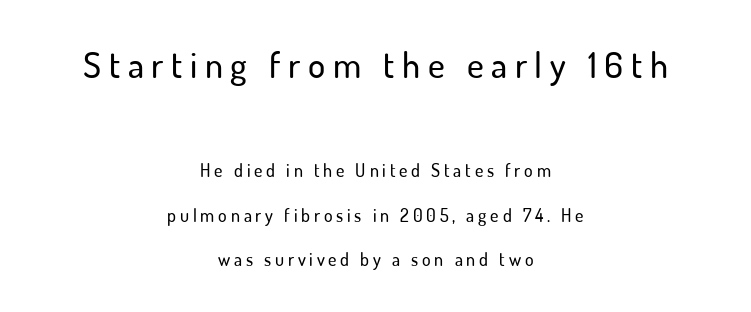
The image shows 36 px sans-serif type, upright; set centered, loose line spacing (2.46x), unusually wide letter spacing (+0.21 em), not underlined; the first (top) block is 2.0x larger; low stroke contrast and a small x-height.
